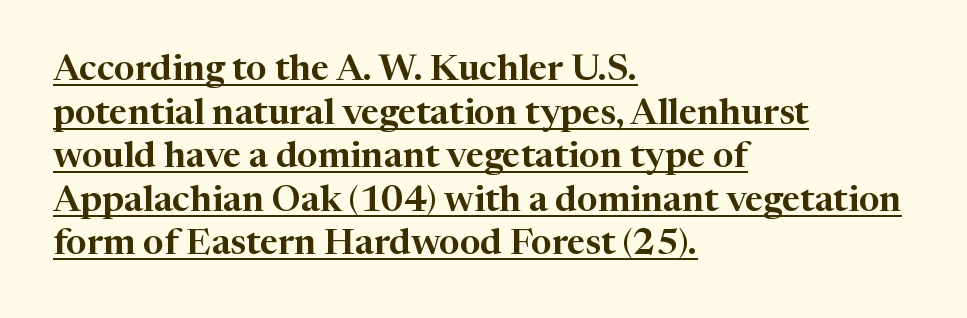
The image shows 36 px serif type, upright; set left-aligned, line spacing 1.21x, normal letter spacing, underlined; high stroke contrast and a medium x-height.
